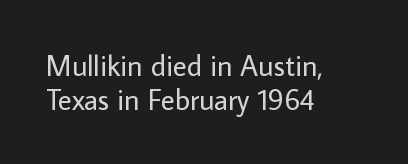
{"serif": "no", "italic": "no", "bold": "no", "weight": "regular", "width": "normal", "stroke_contrast": "low", "x_height": "medium", "monospaced": "no", "underline": "no", "align": "left", "line_spacing_ratio": 1.17, "letter_spacing": "normal", "letter_spacing_em": 0.0, "glyph_px": 29}
